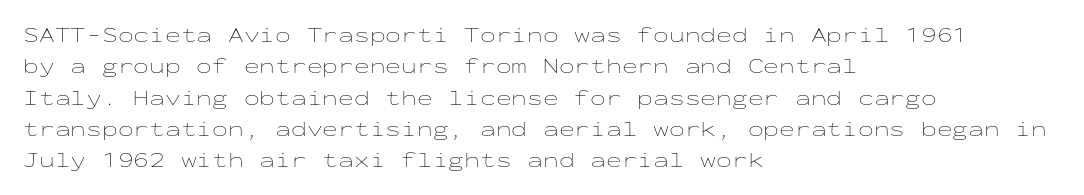
Q: Is the text bold? A: No.
Q: Is the text italic (slanted)? A: No, it is upright.
Q: Is the text underlined? A: No.
Q: How is the paragraph aligned? A: Left-aligned.
Q: Is the spacing between letters normal or unusually wide? A: Normal.
Q: Is the spacing between lines tight, normal or loose? A: Normal.
